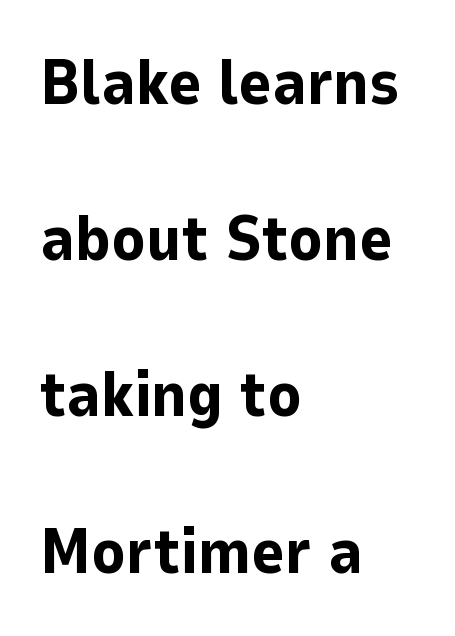
Letter spacing: default. The specimen reads as upright at a glance. The rendering uses a bold face; every stroke is thick and dark. The designer dialed line spacing up above the default.
